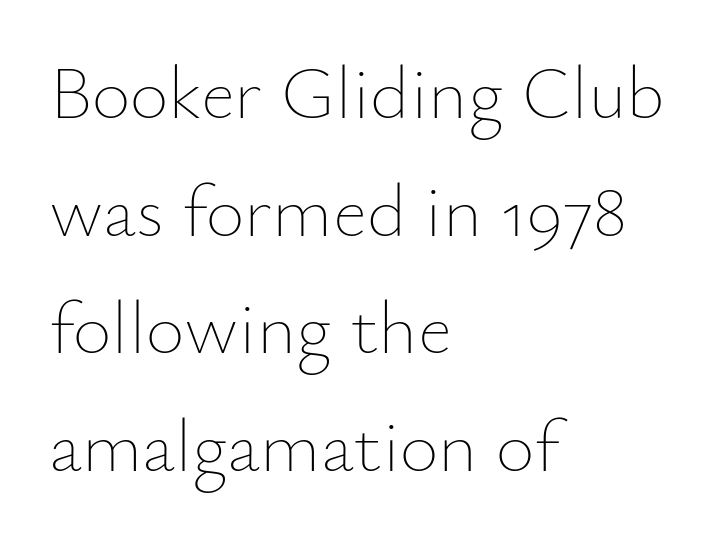
Notice how the passage keeps a crisp vertical edge on the left only. Underline: absent. These lines are rendered in a variable-pitch font. Notice how the stems are strictly vertical — no italics here.
